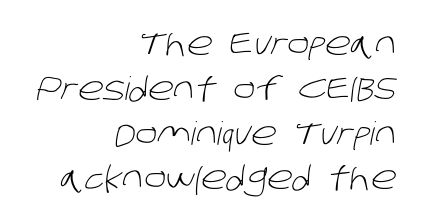
Q: Is the text bold? A: No.
Q: Is the typeface a serif or a sans-serif typeface? A: Sans-serif.
Q: Is the text underlined? A: No.
Q: How is the paragraph aligned? A: Right-aligned.
Q: Is the spacing between letters normal or unusually wide? A: Normal.
Q: Is the spacing between lines tight, normal or loose? A: Normal.
Q: Width (condensed, normal, or wide)? A: Normal.
Q: Stroke contrast? A: Low.
Q: x-height? A: Large.
Q: Monospaced? A: No.
